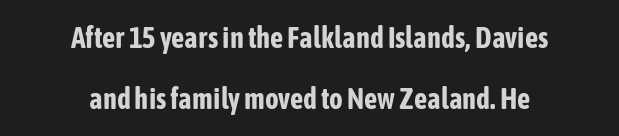
The image shows 29 px bold, condensed sans-serif type, upright; set centered, loose line spacing (2.09x), normal letter spacing, not underlined; low stroke contrast and a medium x-height.
